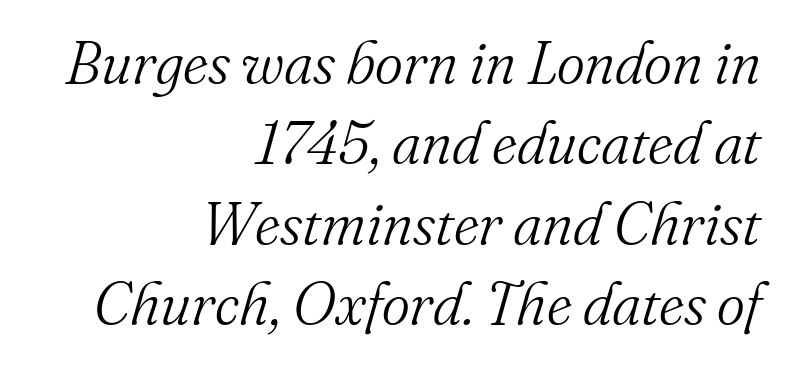
Q: Is the text bold? A: No.
Q: Is the text italic (slanted)? A: Yes, it leans right by about 16 degrees.
Q: Is the typeface a serif or a sans-serif typeface? A: Serif.
Q: Is the text underlined? A: No.
Q: How is the paragraph aligned? A: Right-aligned.
Q: Is the spacing between letters normal or unusually wide? A: Normal.
Q: Is the spacing between lines tight, normal or loose? A: Normal.
Q: Width (condensed, normal, or wide)? A: Normal.
Q: Stroke contrast? A: Medium.
Q: x-height? A: Small.
Q: Monospaced? A: No.
